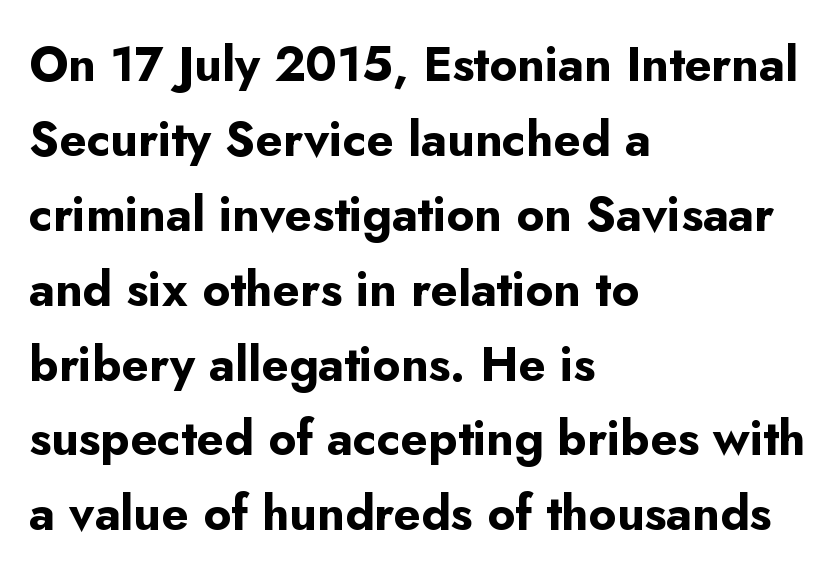
The image shows 48 px bold sans-serif type, upright; set left-aligned, normal line spacing (1.56x), normal letter spacing, not underlined; low stroke contrast and a small x-height.
